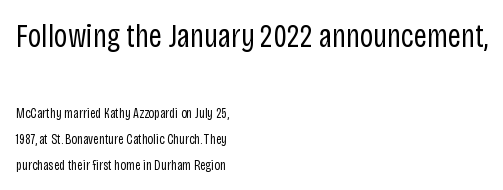
{"serif": "no", "italic": "no", "bold": "no", "weight": "regular", "width": "condensed", "stroke_contrast": "low", "x_height": "large", "monospaced": "no", "underline": "no", "align": "left", "line_spacing_ratio": 1.86, "letter_spacing": "normal", "letter_spacing_em": 0.0, "larger_block": "first", "size_ratio": 2.36, "glyph_px": 33}
